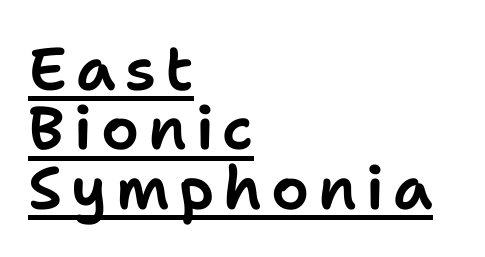
The face used here is proportionally spaced, like ordinary book or web type. The letters stand upright; this is a roman face. Casual observation: everything's shoved over to the left. This sample trades vertical openness for compactness between lines.
